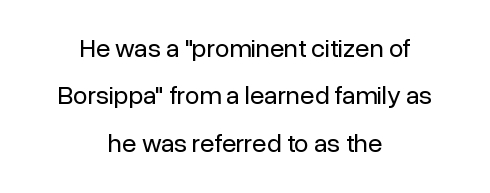
The passage shown is not bold in any degree. Upright lettering throughout. Both edges are ragged and mirror each other, which tells us the setting is centered. In terms of letterspacing, this is plain default setting. The words here are not underlined.
